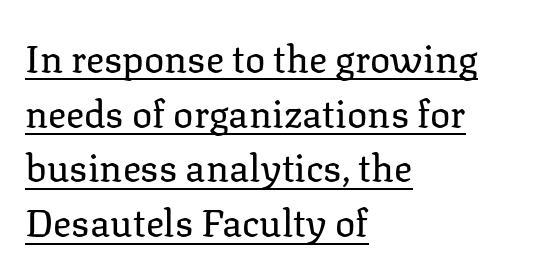
{"serif": "yes", "italic": "no", "bold": "no", "weight": "regular", "width": "normal", "stroke_contrast": "low", "x_height": "medium", "monospaced": "no", "underline": "yes", "align": "left", "line_spacing": "normal", "line_spacing_ratio": 1.44, "letter_spacing": "normal", "letter_spacing_em": 0.0, "glyph_px": 38}
